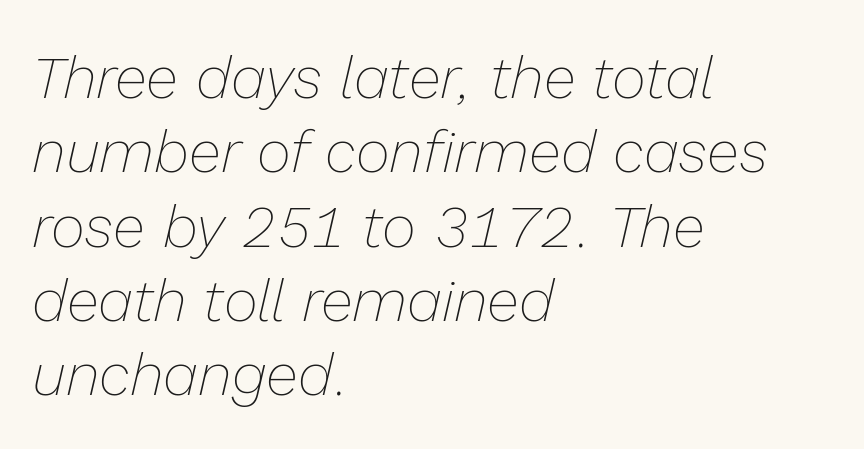
{"italic": "yes", "lean": "right", "slant_degrees": 13, "bold": "no", "weight": "thin", "width": "normal", "stroke_contrast": "low", "x_height": "medium", "monospaced": "no", "underline": "no", "align": "left", "line_spacing": "normal", "line_spacing_ratio": 1.26, "letter_spacing": "normal", "letter_spacing_em": 0.0, "glyph_px": 59}
